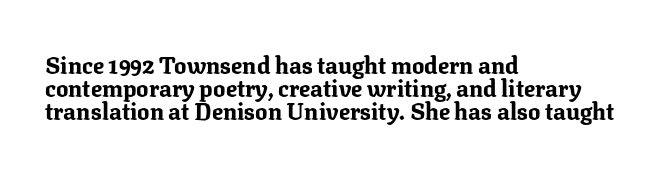
{"italic": "no", "bold": "yes", "underline": "no", "align": "left", "line_spacing": "tight", "line_spacing_ratio": 1.01, "letter_spacing": "normal", "letter_spacing_em": 0.0, "glyph_px": 23}
